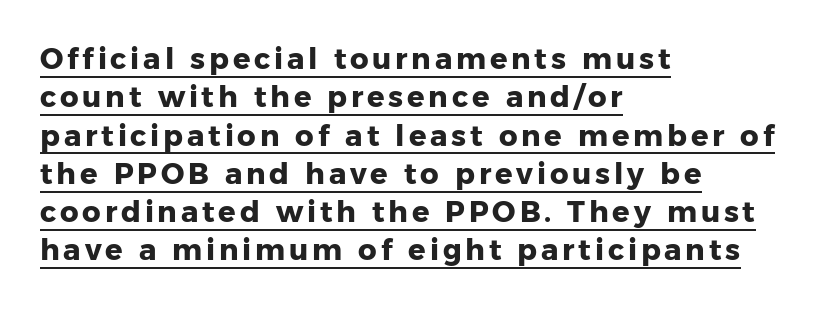
Q: Is the text bold? A: Yes.
Q: Is the text italic (slanted)? A: No, it is upright.
Q: Is the typeface a serif or a sans-serif typeface? A: Sans-serif.
Q: Is the text underlined? A: Yes.
Q: How is the paragraph aligned? A: Left-aligned.
Q: Is the spacing between lines tight, normal or loose? A: Normal.
Q: Width (condensed, normal, or wide)? A: Normal.
Q: Stroke contrast? A: Low.
Q: x-height? A: Medium.
Q: Monospaced? A: No.
